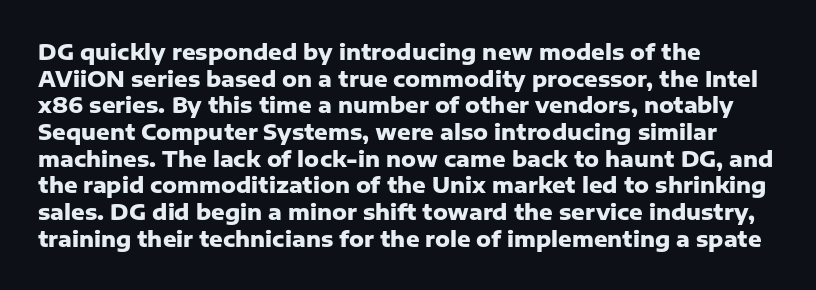
{"italic": "no", "bold": "yes", "underline": "no", "align": "left", "line_spacing": "normal", "line_spacing_ratio": 1.27, "letter_spacing": "normal", "letter_spacing_em": 0.0, "glyph_px": 21}
